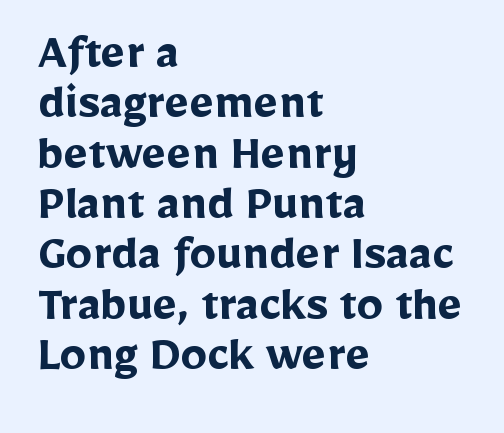
Q: Is the text bold? A: Yes.
Q: Is the text italic (slanted)? A: No, it is upright.
Q: Is the typeface a serif or a sans-serif typeface? A: Sans-serif.
Q: Is the text underlined? A: No.
Q: How is the paragraph aligned? A: Left-aligned.
Q: Is the spacing between letters normal or unusually wide? A: Normal.
Q: Is the spacing between lines tight, normal or loose? A: Tight.
Q: Width (condensed, normal, or wide)? A: Normal.
Q: Stroke contrast? A: Low.
Q: x-height? A: Medium.
Q: Monospaced? A: No.
